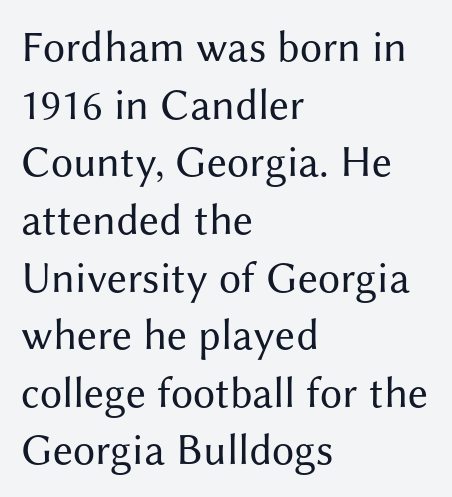
Horizontally, the lines are justified to the leading edge only. The typography opts for an upright posture over an oblique one. Tracking value appears to be zero — textbook default spacing. Character widths vary here, with narrow letters taking less room than wide ones. Letters have the restrained weight of plain body copy at most. Honestly, there is no underline to notice here at all.
